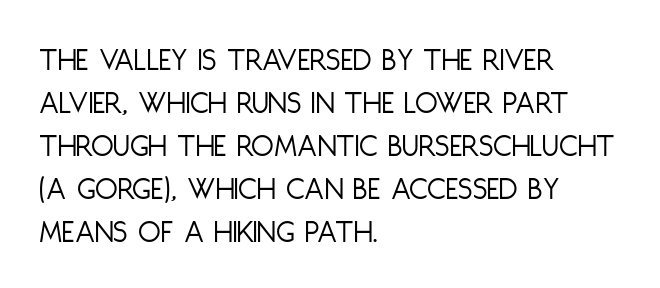
Q: Is the text bold? A: No.
Q: Is the text italic (slanted)? A: No, it is upright.
Q: Is the typeface a serif or a sans-serif typeface? A: Sans-serif.
Q: Is the text underlined? A: No.
Q: How is the paragraph aligned? A: Left-aligned.
Q: Is the spacing between letters normal or unusually wide? A: Normal.
Q: Is the spacing between lines tight, normal or loose? A: Normal.
Q: Width (condensed, normal, or wide)? A: Condensed.
Q: Stroke contrast? A: Low.
Q: x-height? A: Large.
Q: Monospaced? A: No.
